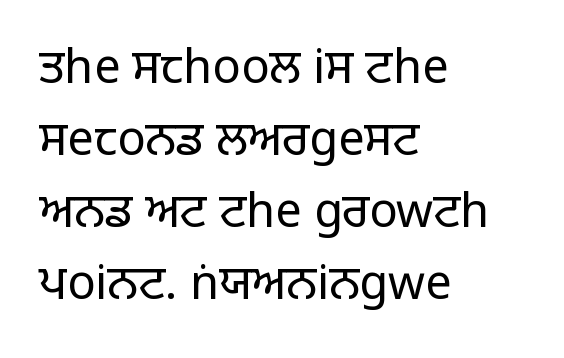
Here the designer chose a conventional face with non-uniform glyph widths. Line starts are locked; line ends wander. Notice how descenders clear the ascenders below comfortably — that's standard leading. Look at the tracking — it's just the regular setting, nothing added. The words here are not underlined.
